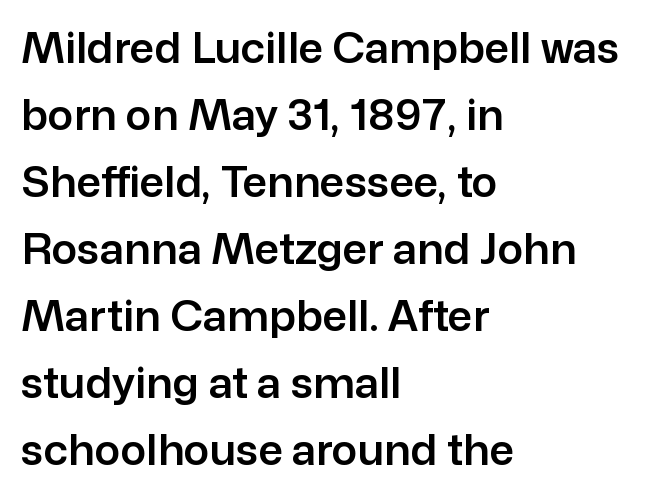
Q: Is the text italic (slanted)? A: No, it is upright.
Q: Is the typeface a serif or a sans-serif typeface? A: Sans-serif.
Q: Is the text underlined? A: No.
Q: How is the paragraph aligned? A: Left-aligned.
Q: Is the spacing between letters normal or unusually wide? A: Normal.
Q: Is the spacing between lines tight, normal or loose? A: Normal.
Q: Width (condensed, normal, or wide)? A: Normal.
Q: Stroke contrast? A: Low.
Q: x-height? A: Medium.
Q: Monospaced? A: No.
